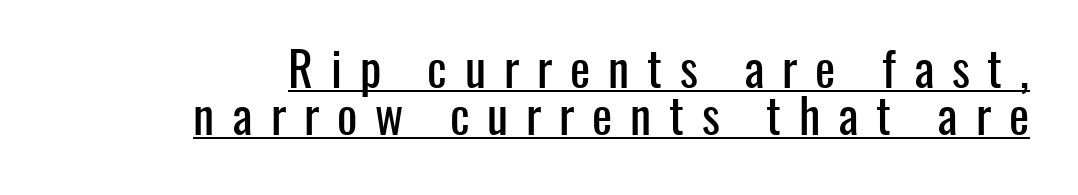
The image shows 48 px condensed sans-serif type, upright; set tight line spacing (0.98x), unusually wide letter spacing (+0.37 em), underlined; low stroke contrast and a medium x-height.
